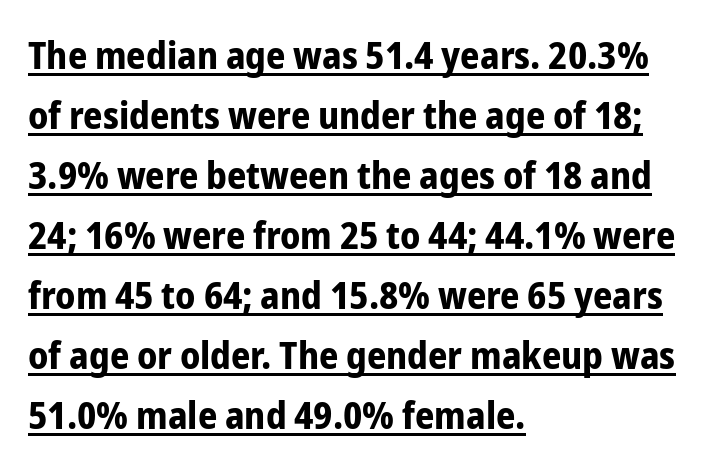
The image shows 38 px bold, condensed sans-serif type, upright; set left-aligned, normal line spacing (1.58x), normal letter spacing, underlined; low stroke contrast and a medium x-height.
